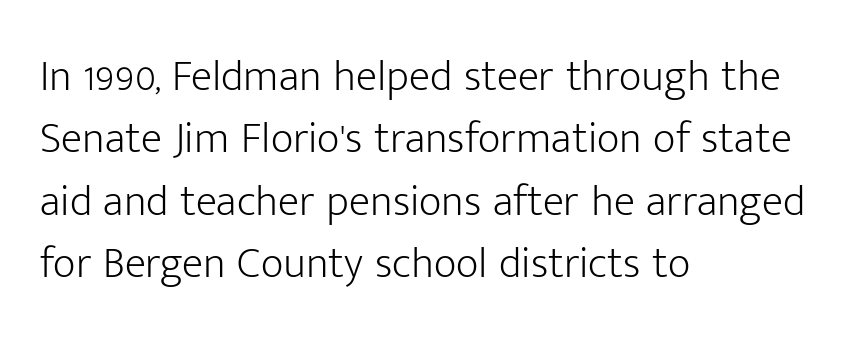
{"serif": "no", "italic": "no", "bold": "no", "weight": "light", "width": "normal", "stroke_contrast": "low", "x_height": "medium", "monospaced": "no", "underline": "no", "align": "left", "line_spacing": "normal", "line_spacing_ratio": 1.42, "letter_spacing": "normal", "letter_spacing_em": 0.0, "glyph_px": 44}
